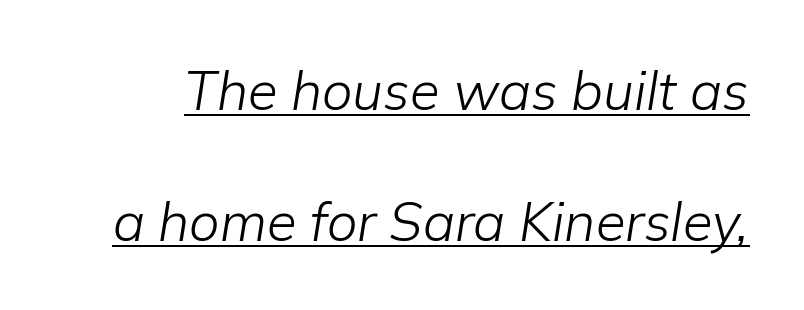
Q: Is the text bold? A: No.
Q: Is the text italic (slanted)? A: Yes, it leans right by about 9 degrees.
Q: Is the text underlined? A: Yes.
Q: Is the spacing between letters normal or unusually wide? A: Normal.
Q: Is the spacing between lines tight, normal or loose? A: Loose.
Q: Width (condensed, normal, or wide)? A: Normal.
Q: Stroke contrast? A: Low.
Q: x-height? A: Medium.
Q: Monospaced? A: No.
